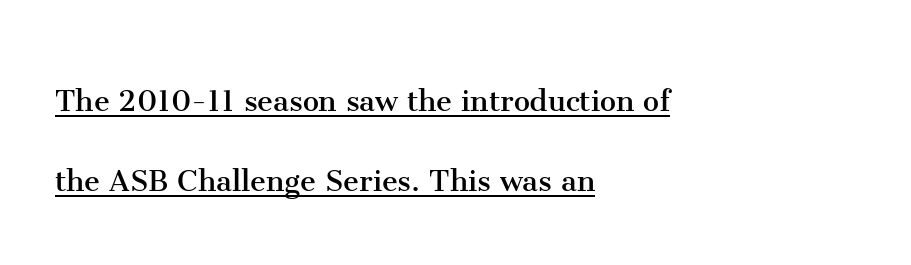
Q: Is the text bold? A: No.
Q: Is the text italic (slanted)? A: No, it is upright.
Q: Is the typeface a serif or a sans-serif typeface? A: Serif.
Q: Is the text underlined? A: Yes.
Q: How is the paragraph aligned? A: Left-aligned.
Q: Is the spacing between letters normal or unusually wide? A: Normal.
Q: Is the spacing between lines tight, normal or loose? A: Loose.
Q: Width (condensed, normal, or wide)? A: Normal.
Q: Stroke contrast? A: Medium.
Q: x-height? A: Medium.
Q: Monospaced? A: No.
